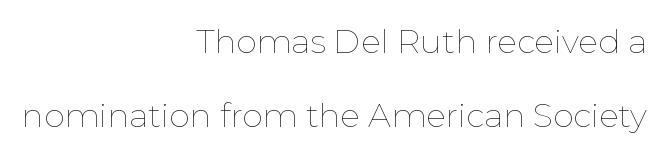
Q: Is the text bold? A: No.
Q: Is the text italic (slanted)? A: No, it is upright.
Q: Is the text underlined? A: No.
Q: How is the paragraph aligned? A: Right-aligned.
Q: Is the spacing between letters normal or unusually wide? A: Normal.
Q: Is the spacing between lines tight, normal or loose? A: Loose.
Q: Width (condensed, normal, or wide)? A: Normal.
Q: Stroke contrast? A: Low.
Q: x-height? A: Medium.
Q: Monospaced? A: No.
